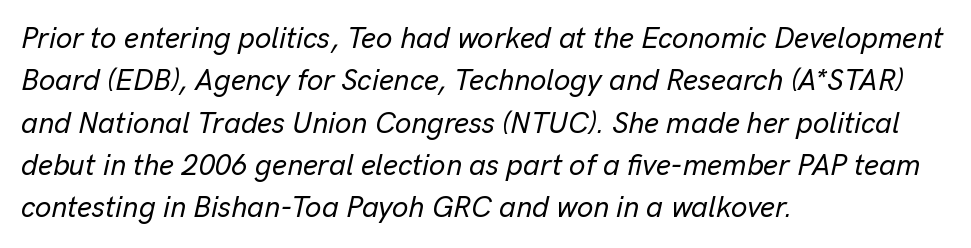
{"italic": "yes", "lean": "right", "slant_degrees": 13, "width": "normal", "stroke_contrast": "low", "x_height": "medium", "monospaced": "no", "underline": "no", "align": "left", "line_spacing": "normal", "line_spacing_ratio": 1.46, "letter_spacing": "normal", "letter_spacing_em": 0.0, "glyph_px": 29}
